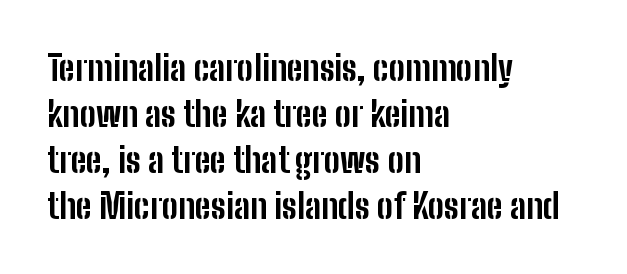
Q: Is the text bold? A: Yes.
Q: Is the text italic (slanted)? A: No, it is upright.
Q: Is the typeface a serif or a sans-serif typeface? A: Sans-serif.
Q: Is the text underlined? A: No.
Q: How is the paragraph aligned? A: Left-aligned.
Q: Is the spacing between letters normal or unusually wide? A: Normal.
Q: Is the spacing between lines tight, normal or loose? A: Normal.
Q: Width (condensed, normal, or wide)? A: Condensed.
Q: Stroke contrast? A: Low.
Q: x-height? A: Medium.
Q: Monospaced? A: No.
